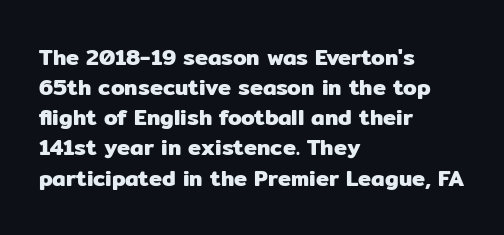
Q: Is the text italic (slanted)? A: No, it is upright.
Q: Is the text underlined? A: No.
Q: How is the paragraph aligned? A: Left-aligned.
Q: Is the spacing between letters normal or unusually wide? A: Normal.
Q: Is the spacing between lines tight, normal or loose? A: Normal.
